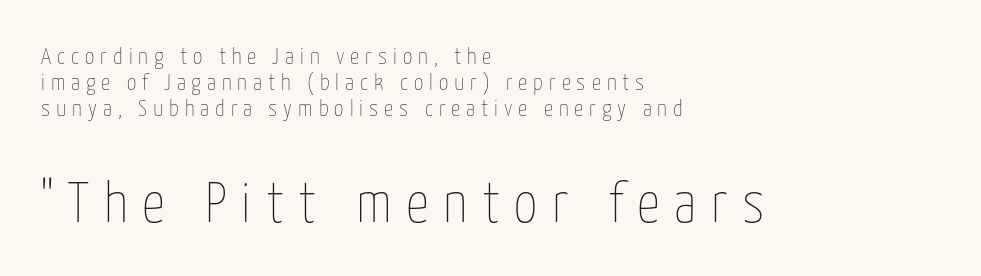
{"italic": "no", "bold": "no", "weight": "thin", "width": "condensed", "stroke_contrast": "low", "x_height": "medium", "monospaced": "no", "underline": "no", "align": "left", "line_spacing": "tight", "line_spacing_ratio": 1.14, "letter_spacing": "wide", "letter_spacing_em": 0.26, "larger_block": "second", "size_ratio": 2.48, "glyph_px": 57}
